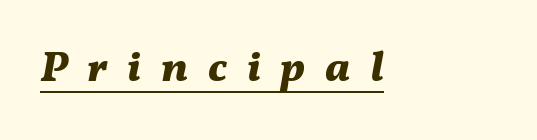
The image shows 43 px bold type, italic (leaning right); set unusually wide letter spacing (+0.46 em), underlined; medium stroke contrast and a medium x-height.
